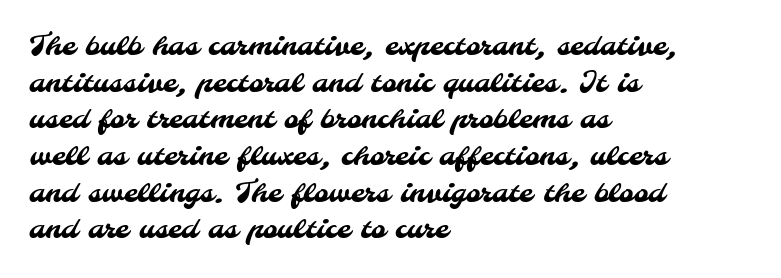
{"serif": "no", "width": "normal", "stroke_contrast": "medium", "x_height": "small", "monospaced": "no", "underline": "no", "align": "left", "line_spacing": "normal", "line_spacing_ratio": 1.31, "letter_spacing": "normal", "letter_spacing_em": 0.0, "glyph_px": 28}
